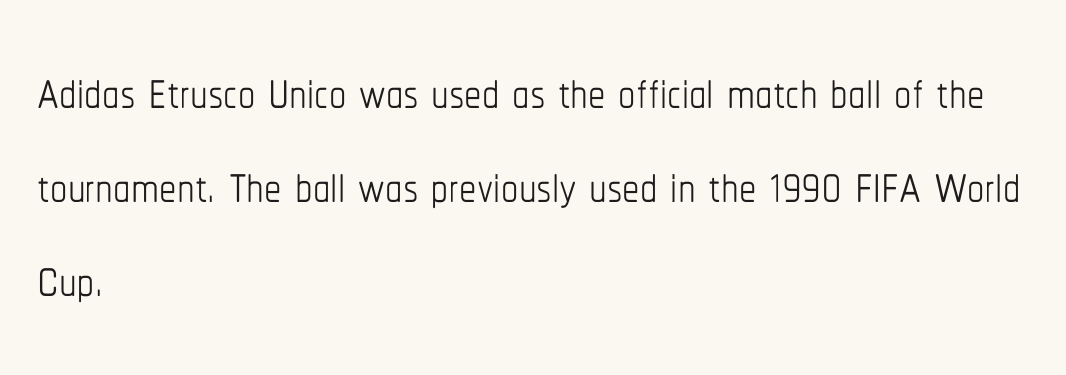
The image shows 69 px thin, condensed type, upright; set left-aligned, normal line spacing (1.36x), normal letter spacing, not underlined; low stroke contrast and a medium x-height.
